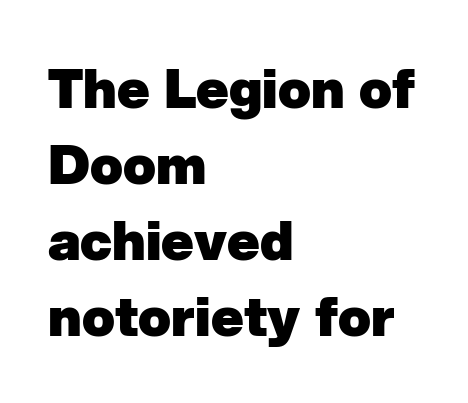
{"serif": "no", "bold": "yes", "weight": "heavy", "width": "normal", "stroke_contrast": "low", "x_height": "medium", "monospaced": "no", "underline": "no", "align": "left", "line_spacing": "normal", "line_spacing_ratio": 1.41, "letter_spacing": "normal", "letter_spacing_em": 0.0, "glyph_px": 54}
